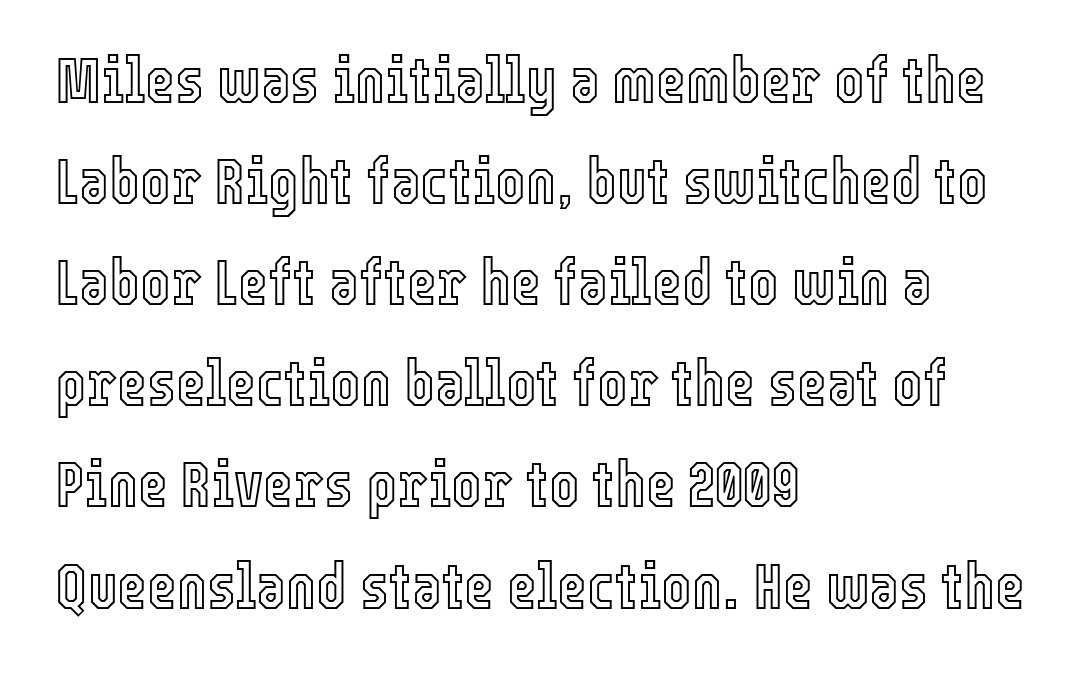
This rendering leaves character spacing at its baseline value. This block has exactly the height ordinary leading produces. Teacher's note: observe the even left margin — that is flush-left alignment. Words float on clear page, feet unadorned. Character widths vary here, with narrow letters taking less room than wide ones. Ordinary non-slanted type is in use.
